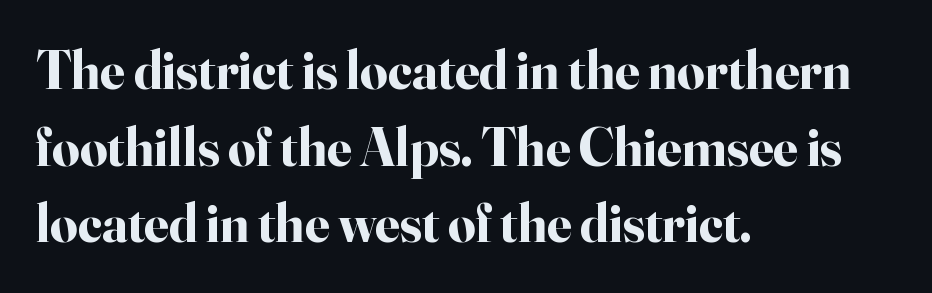
{"serif": "yes", "italic": "no", "bold": "yes", "weight": "bold", "width": "normal", "stroke_contrast": "high", "x_height": "small", "monospaced": "no", "underline": "no", "align": "left", "line_spacing": "normal", "line_spacing_ratio": 1.42, "letter_spacing": "normal", "letter_spacing_em": 0.0, "glyph_px": 54}
